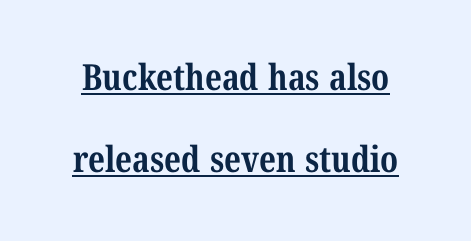
{"serif": "yes", "bold": "yes", "weight": "bold", "width": "condensed", "stroke_contrast": "medium", "x_height": "medium", "monospaced": "no", "underline": "yes", "line_spacing": "loose", "line_spacing_ratio": 2.27, "letter_spacing": "normal", "letter_spacing_em": 0.0, "glyph_px": 36}
